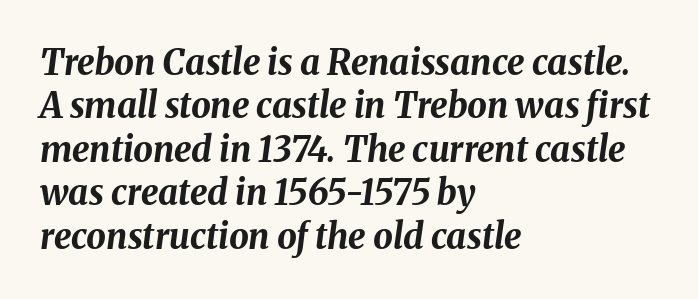
Q: Is the text bold? A: Yes.
Q: Is the text italic (slanted)? A: Yes, it leans right by about 8 degrees.
Q: Is the text underlined? A: No.
Q: How is the paragraph aligned? A: Left-aligned.
Q: Is the spacing between letters normal or unusually wide? A: Normal.
Q: Width (condensed, normal, or wide)? A: Normal.
Q: Stroke contrast? A: Medium.
Q: x-height? A: Medium.
Q: Monospaced? A: No.
